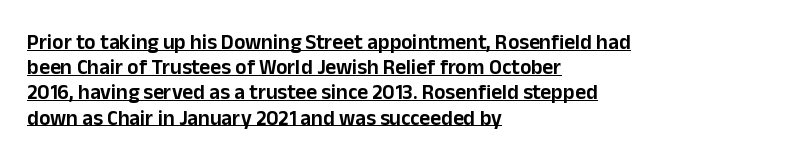
Q: Is the text italic (slanted)? A: No, it is upright.
Q: Is the text underlined? A: Yes.
Q: How is the paragraph aligned? A: Left-aligned.
Q: Is the spacing between letters normal or unusually wide? A: Normal.
